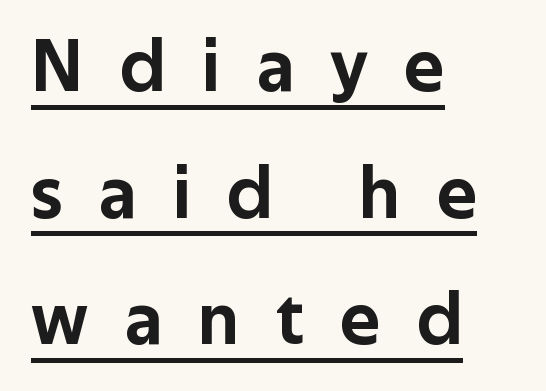
Ordinary non-slanted type is in use. Compared with a centered layout, this one pins lines to the left instead. These lines are composed in type without serifs. The string is rendered with underlining switched on.
